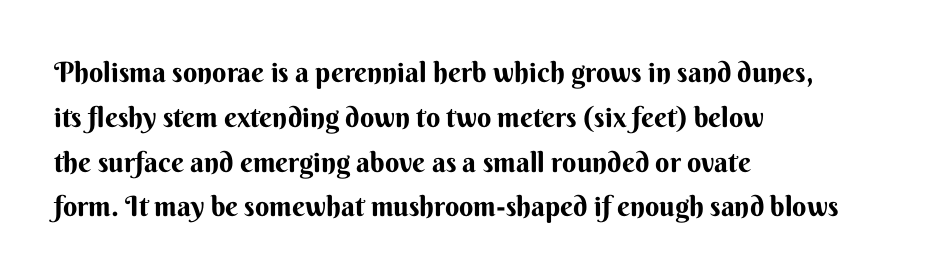
The image shows 28 px bold sans-serif type, upright; set left-aligned, normal line spacing (1.6x), normal letter spacing, not underlined; medium stroke contrast and a small x-height.
